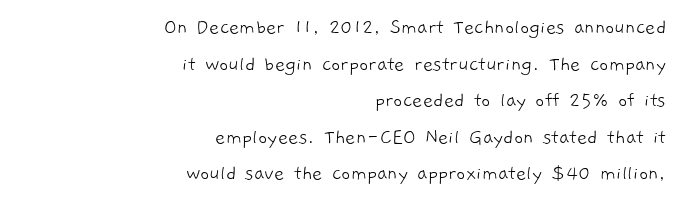
The image shows 22 px text type; set right-aligned, normal line spacing (1.66x), normal letter spacing, not underlined.
